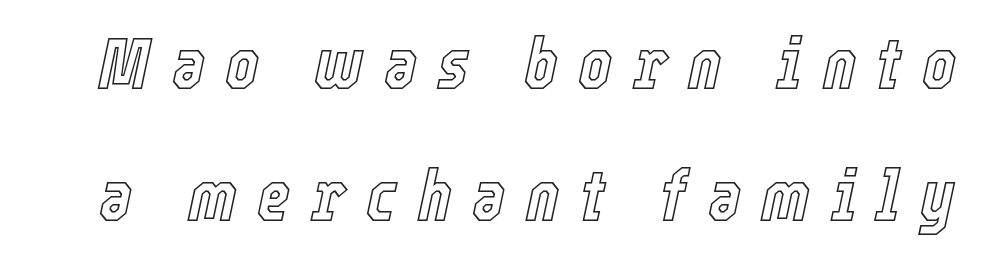
Each letter keeps its own natural width here, so spacing adapts to shape. A typesetter would mark this as italic. Plain, unruled lines of type. Compared with typical body copy, the letter spacing here is much looser.
